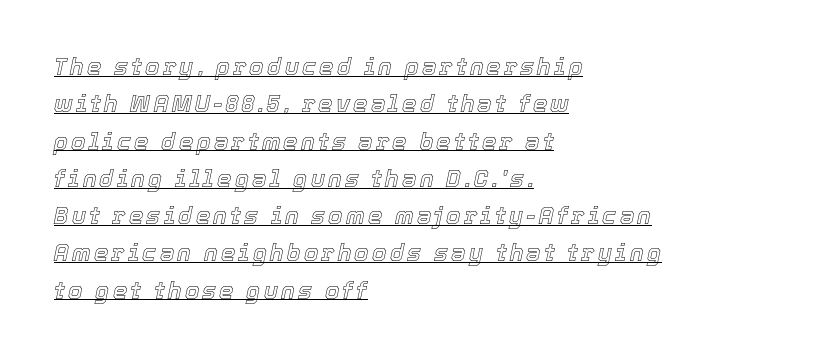
You can tell it's italic because the verticals aren't actually vertical. Underline: present. The paragraph shown leans on its left margin. Successive baselines arrive at the customary interval.
